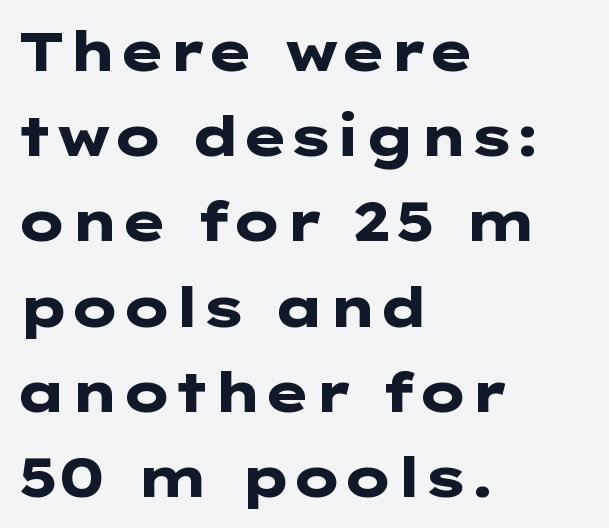
Each line starts at the same left margin while the right side varies. Stroke thickness is high; the sample reads as a true bold. Nope, no serifs anywhere on these letters. The letters sit at their default tracking, neither squeezed nor spread.
